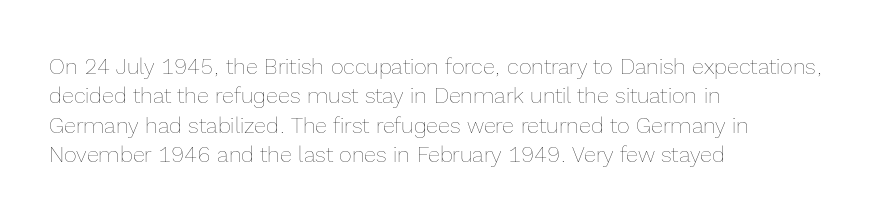
The image shows 22 px text type, upright; set left-aligned, normal line spacing (1.33x), normal letter spacing, not underlined.
